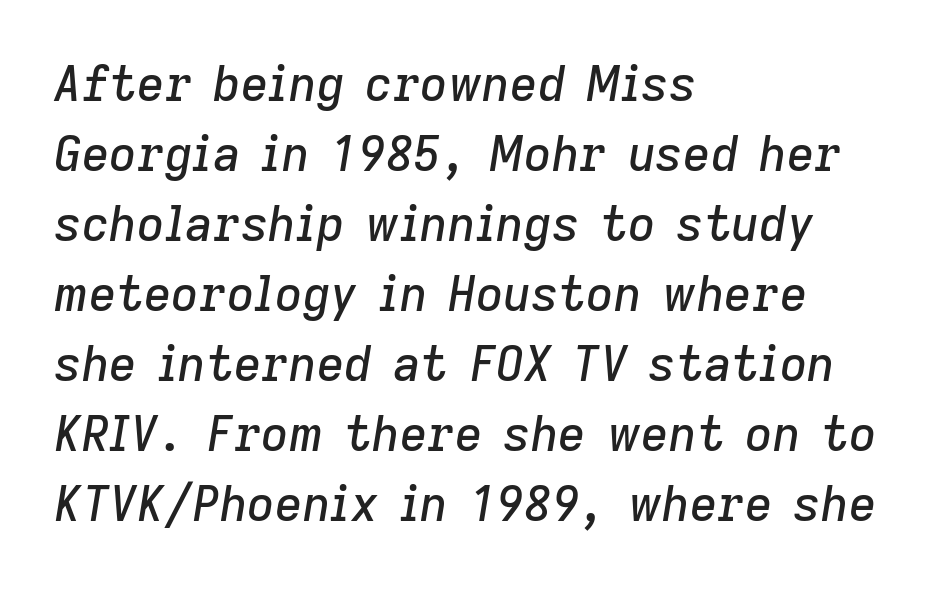
The image shows 48 px text type, italic (leaning right); set left-aligned, normal line spacing (1.46x), normal letter spacing, not underlined; low stroke contrast and a medium x-height.
